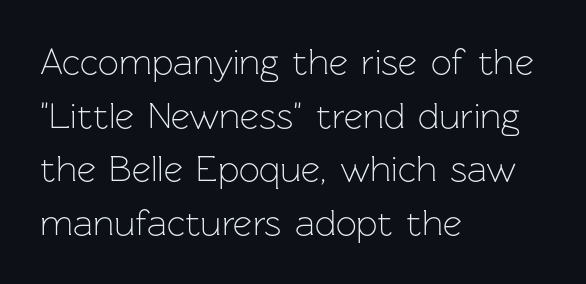
Has an underline been added? It has not. Looks like regular typesetting: each glyph gets only the width it needs. Compared with typical body copy, the letter spacing here is the same. One-word summary of the alignment: left. Stroke terminals: plain, sans-serif. A typesetter would mark this as roman, not italic.
